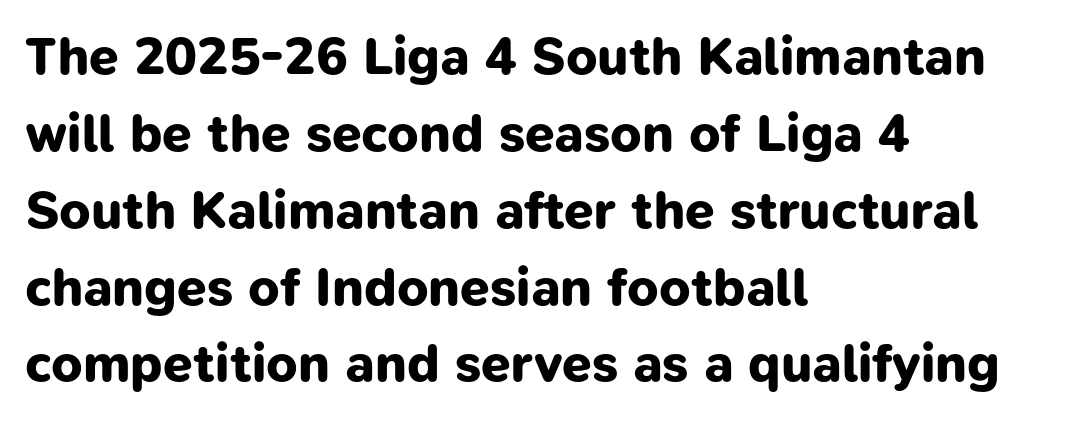
Q: Is the text bold? A: Yes.
Q: Is the typeface a serif or a sans-serif typeface? A: Sans-serif.
Q: Is the text underlined? A: No.
Q: How is the paragraph aligned? A: Left-aligned.
Q: Is the spacing between letters normal or unusually wide? A: Normal.
Q: Is the spacing between lines tight, normal or loose? A: Normal.
Q: Width (condensed, normal, or wide)? A: Normal.
Q: Stroke contrast? A: Low.
Q: x-height? A: Medium.
Q: Monospaced? A: No.
